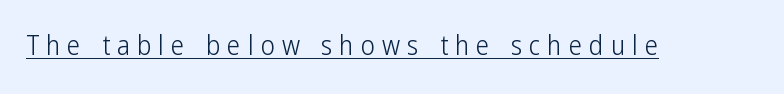
The image shows 27 px text type, upright; set unusually wide letter spacing (+0.26 em), underlined.
